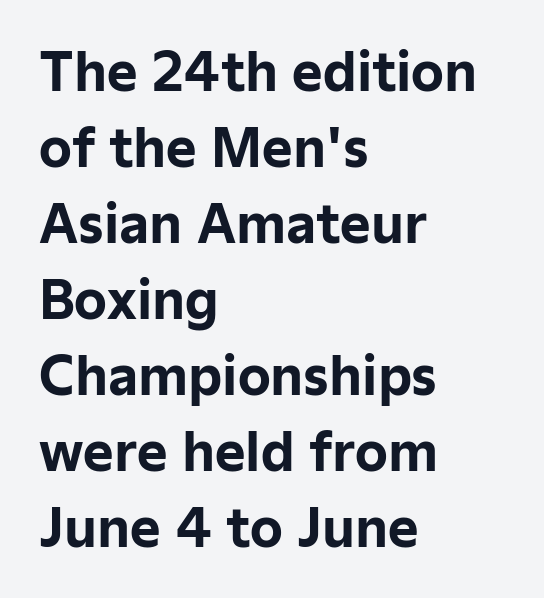
The image shows 52 px bold sans-serif type, upright; set left-aligned, normal line spacing (1.46x), normal letter spacing, not underlined; low stroke contrast and a medium x-height.
